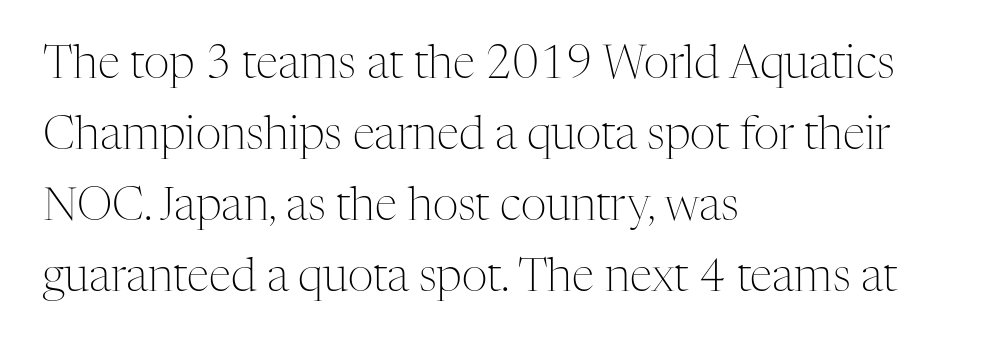
Q: Is the text bold? A: No.
Q: Is the text italic (slanted)? A: No, it is upright.
Q: Is the typeface a serif or a sans-serif typeface? A: Serif.
Q: Is the text underlined? A: No.
Q: How is the paragraph aligned? A: Left-aligned.
Q: Is the spacing between letters normal or unusually wide? A: Normal.
Q: Is the spacing between lines tight, normal or loose? A: Normal.
Q: Width (condensed, normal, or wide)? A: Normal.
Q: Stroke contrast? A: Medium.
Q: x-height? A: Medium.
Q: Monospaced? A: No.
